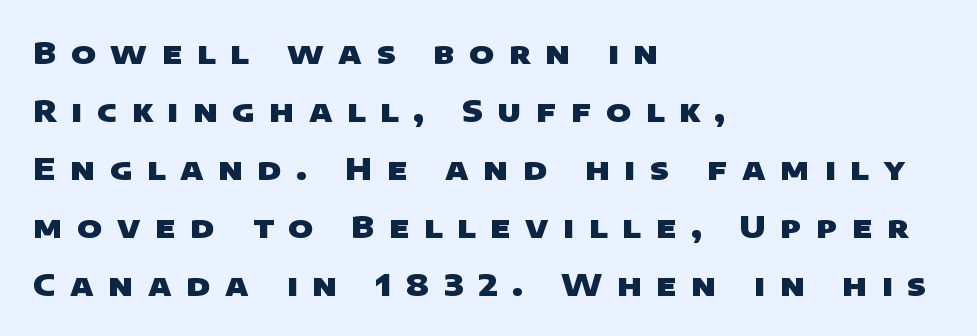
Are there feet on the stems? There aren't — it's a sans. The passage shown stacks its lines with a broad gap. Horizontally, the lines are justified to the leading edge only. Think of a printed novel: that variable character pitch is what you see here.
